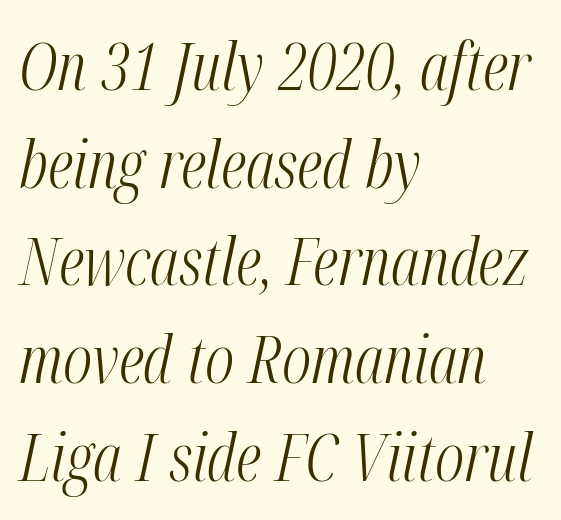
{"italic": "yes", "lean": "right", "slant_degrees": 12, "bold": "no", "weight": "light", "width": "condensed", "stroke_contrast": "medium", "x_height": "medium", "monospaced": "no", "underline": "no", "align": "left", "line_spacing": "normal", "line_spacing_ratio": 1.48, "letter_spacing": "normal", "letter_spacing_em": 0.0, "glyph_px": 66}
